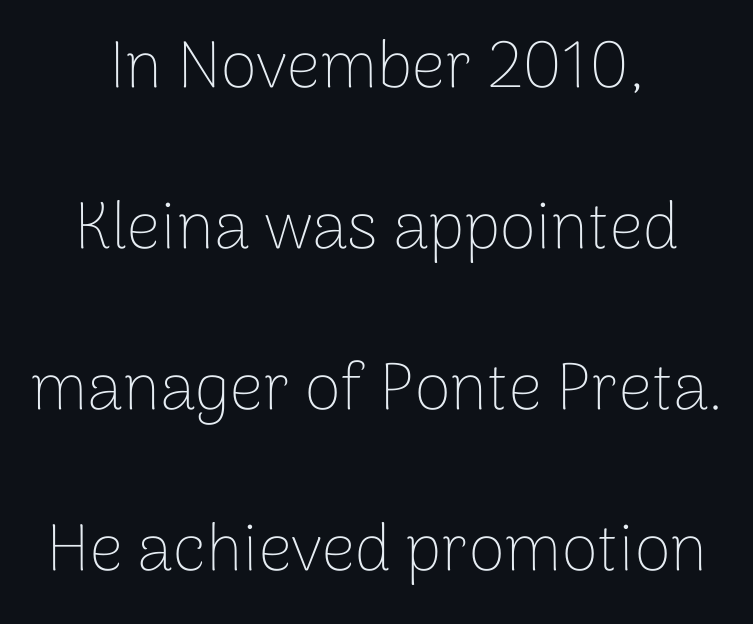
The string is rendered with underlining switched off. This block would shrink considerably if given ordinary leading; it's expanded now. Each word holds together tightly as a unit, with standard inter-letter gaps. Which margin do the lines hug? Neither — every line sits in the middle. The cut favours lightness, reaching ordinary text weight at its darkest.
